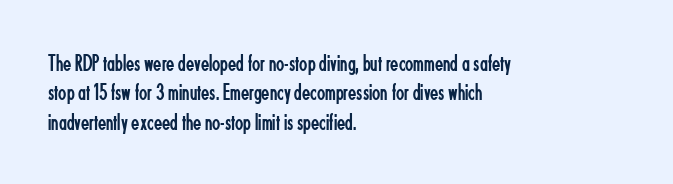
{"italic": "no", "bold": "no", "underline": "no", "align": "left", "line_spacing_ratio": 1.22, "letter_spacing": "normal", "letter_spacing_em": 0.0, "glyph_px": 24}
